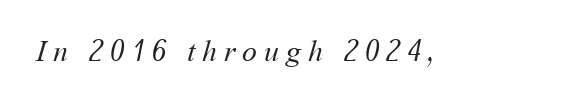
Q: Is the text bold? A: No.
Q: Is the text underlined? A: No.
Q: Is the spacing between letters normal or unusually wide? A: Unusually wide.
Q: Width (condensed, normal, or wide)? A: Normal.
Q: Stroke contrast? A: Medium.
Q: x-height? A: Medium.
Q: Monospaced? A: No.
